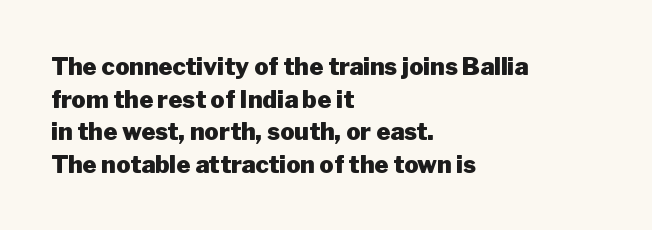
The rendering uses a moderate line-height, typical for paragraphs. The typography opts for an upright posture over an oblique one. Each word holds together tightly as a unit, with standard inter-letter gaps. Left-aligned paragraph, ragged on the right. The sample has been set heavy, in full bold. The string is rendered with underlining switched off.
